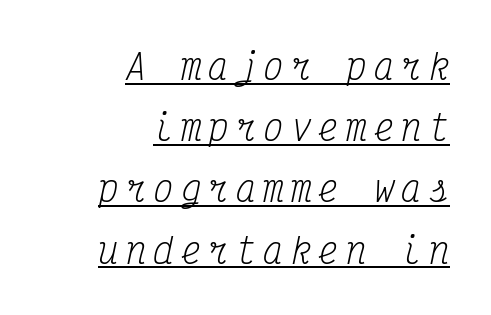
{"serif": "yes", "italic": "yes", "lean": "right", "slant_degrees": 12, "bold": "no", "weight": "regular", "width": "condensed", "stroke_contrast": "medium", "x_height": "medium", "monospaced": "yes", "underline": "yes", "align": "right", "line_spacing_ratio": 1.8, "letter_spacing": "wide", "letter_spacing_em": 0.21, "glyph_px": 34}
